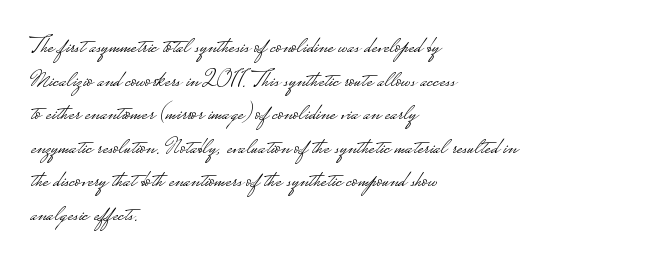
Does the copy run flush right? No — it runs flush left. Does extra space separate the letters? No, they use regular spacing. The letters look calm and open, with moderate or lighter stems. Beneath every word, the page is bare. Normally led — the rows are evenly, conventionally spaced.
